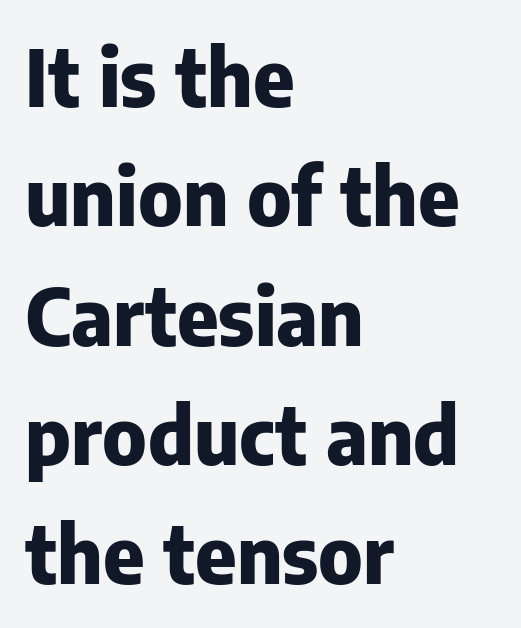
Q: Is the text bold? A: Yes.
Q: Is the text italic (slanted)? A: No, it is upright.
Q: Is the typeface a serif or a sans-serif typeface? A: Sans-serif.
Q: Is the text underlined? A: No.
Q: How is the paragraph aligned? A: Left-aligned.
Q: Is the spacing between letters normal or unusually wide? A: Normal.
Q: Is the spacing between lines tight, normal or loose? A: Normal.
Q: Width (condensed, normal, or wide)? A: Normal.
Q: Stroke contrast? A: Low.
Q: x-height? A: Medium.
Q: Monospaced? A: No.
